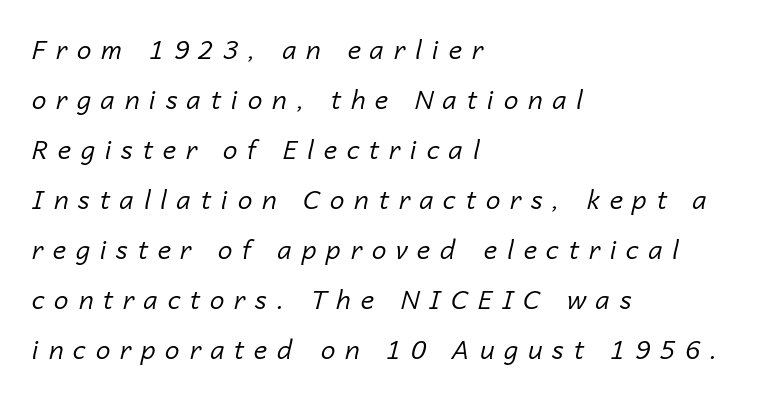
The image shows 26 px text type, italic (leaning right); set left-aligned, loose line spacing (1.92x), unusually wide letter spacing (+0.38 em), not underlined.
